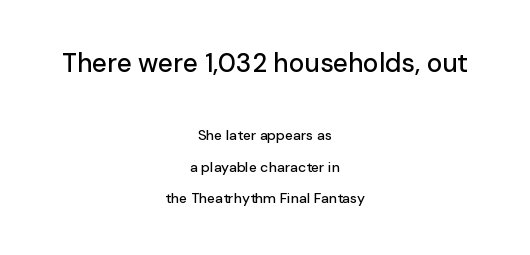
{"italic": "no", "underline": "no", "align": "center", "line_spacing": "loose", "line_spacing_ratio": 2.27, "letter_spacing": "normal", "letter_spacing_em": 0.0, "larger_block": "first", "size_ratio": 1.86, "glyph_px": 26}
